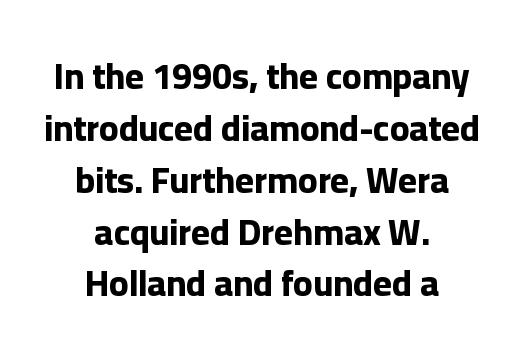
The image shows 36 px bold sans-serif type, upright; set centered, normal line spacing (1.44x), normal letter spacing, not underlined; low stroke contrast and a medium x-height.
